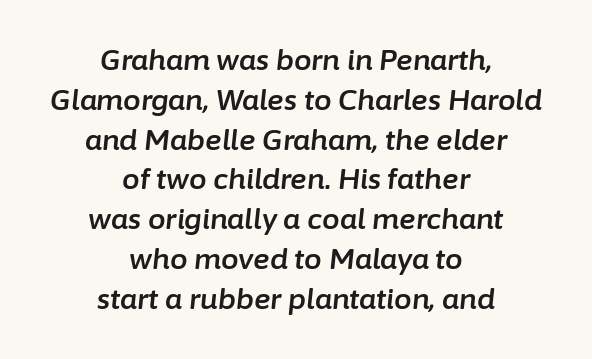
Q: Is the text italic (slanted)? A: Yes, it leans right by about 6 degrees.
Q: Is the text underlined? A: No.
Q: How is the paragraph aligned? A: Centered.
Q: Is the spacing between letters normal or unusually wide? A: Normal.
Q: Is the spacing between lines tight, normal or loose? A: Normal.
Q: Width (condensed, normal, or wide)? A: Normal.
Q: Stroke contrast? A: Low.
Q: x-height? A: Medium.
Q: Monospaced? A: No.
